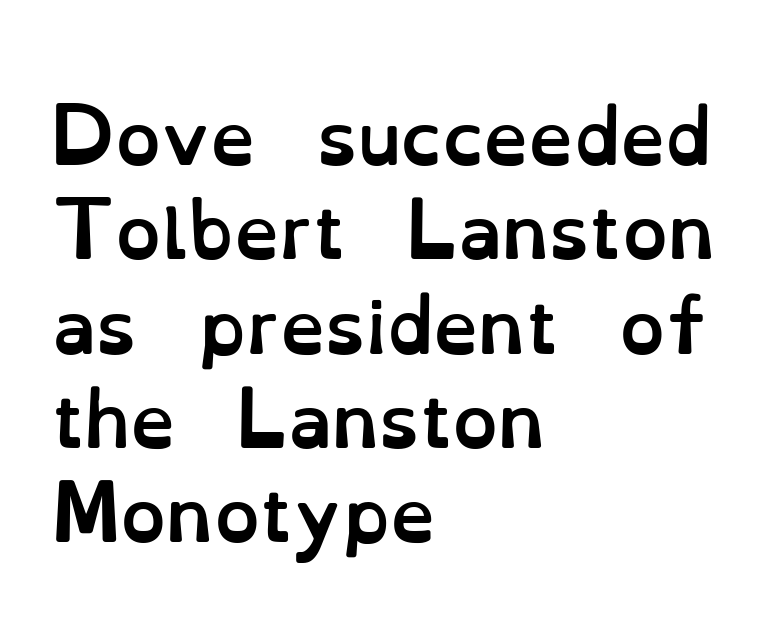
Q: Is the text bold? A: Yes.
Q: Is the text italic (slanted)? A: No, it is upright.
Q: Is the text underlined? A: No.
Q: How is the paragraph aligned? A: Left-aligned.
Q: Is the spacing between letters normal or unusually wide? A: Normal.
Q: Is the spacing between lines tight, normal or loose? A: Normal.
Q: Width (condensed, normal, or wide)? A: Normal.
Q: Stroke contrast? A: Low.
Q: x-height? A: Small.
Q: Monospaced? A: No.
